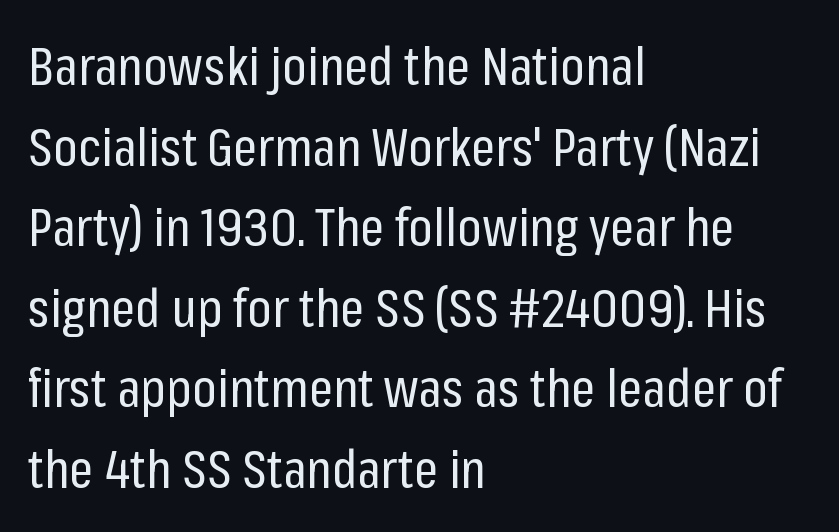
The image shows 53 px regular-weight, condensed sans-serif type, upright; set left-aligned, normal line spacing (1.52x), normal letter spacing, not underlined; low stroke contrast and a medium x-height.
